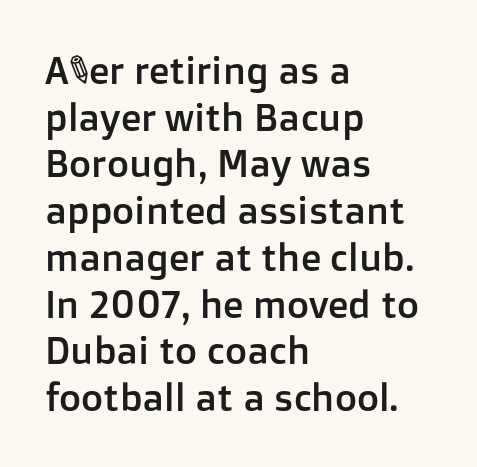
{"serif": "no", "italic": "no", "width": "normal", "stroke_contrast": "low", "x_height": "medium", "monospaced": "no", "underline": "no", "align": "left", "line_spacing_ratio": 1.23, "letter_spacing": "normal", "letter_spacing_em": 0.0, "glyph_px": 38}
